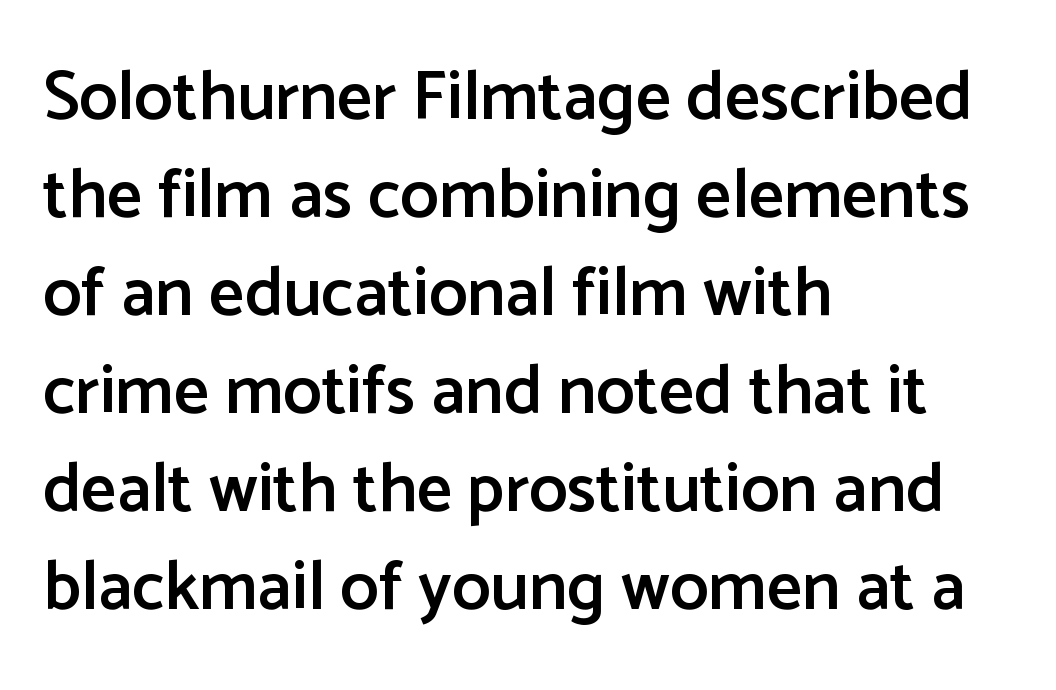
{"serif": "no", "italic": "no", "bold": "semi", "weight": "semibold", "width": "normal", "stroke_contrast": "low", "x_height": "medium", "monospaced": "no", "underline": "no", "align": "left", "line_spacing": "normal", "line_spacing_ratio": 1.42, "letter_spacing": "normal", "letter_spacing_em": 0.0, "glyph_px": 69}
